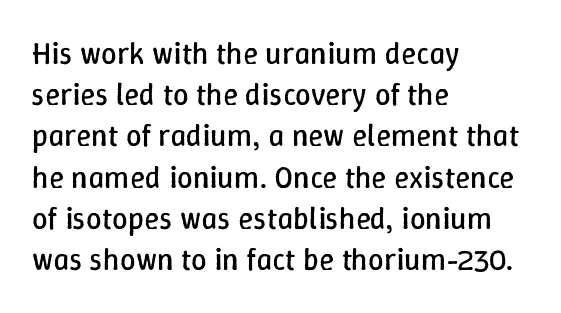
{"italic": "no", "bold": "no", "weight": "regular", "width": "normal", "stroke_contrast": "low", "x_height": "medium", "monospaced": "no", "underline": "no", "align": "left", "line_spacing": "normal", "line_spacing_ratio": 1.33, "letter_spacing": "normal", "letter_spacing_em": 0.0, "glyph_px": 31}
